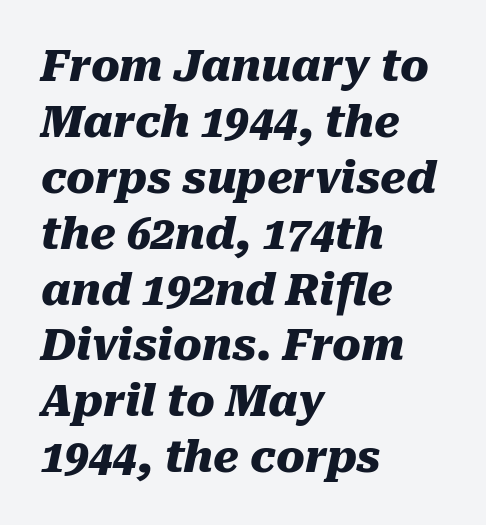
The image shows 43 px heavy type, italic (leaning right); set left-aligned, normal line spacing (1.3x), normal letter spacing, not underlined; medium stroke contrast and a medium x-height.
